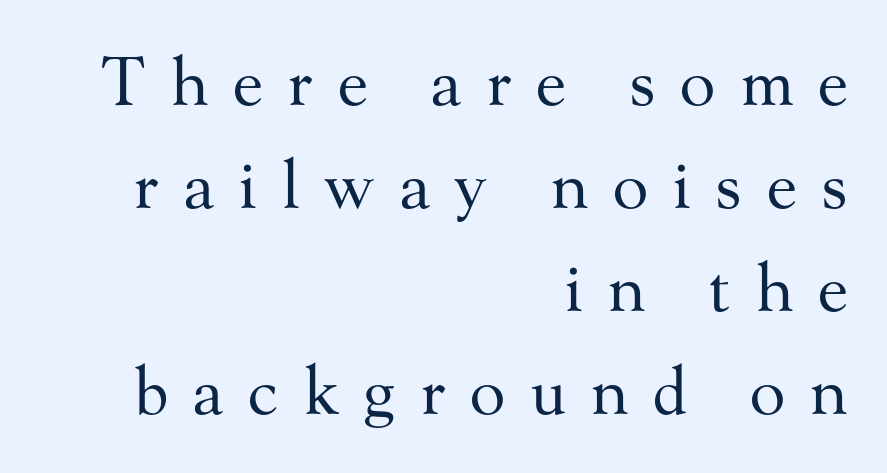
Q: Is the text bold? A: No.
Q: Is the text italic (slanted)? A: No, it is upright.
Q: Is the typeface a serif or a sans-serif typeface? A: Serif.
Q: Is the text underlined? A: No.
Q: How is the paragraph aligned? A: Right-aligned.
Q: Is the spacing between letters normal or unusually wide? A: Unusually wide.
Q: Is the spacing between lines tight, normal or loose? A: Normal.
Q: Width (condensed, normal, or wide)? A: Normal.
Q: Stroke contrast? A: Medium.
Q: x-height? A: Small.
Q: Monospaced? A: No.
